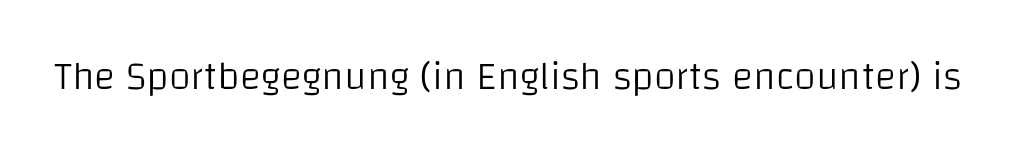
Q: Is the text bold? A: No.
Q: Is the text italic (slanted)? A: No, it is upright.
Q: Is the typeface a serif or a sans-serif typeface? A: Sans-serif.
Q: Is the text underlined? A: No.
Q: Is the spacing between letters normal or unusually wide? A: Normal.
Q: Width (condensed, normal, or wide)? A: Normal.
Q: Stroke contrast? A: Low.
Q: x-height? A: Large.
Q: Monospaced? A: No.
